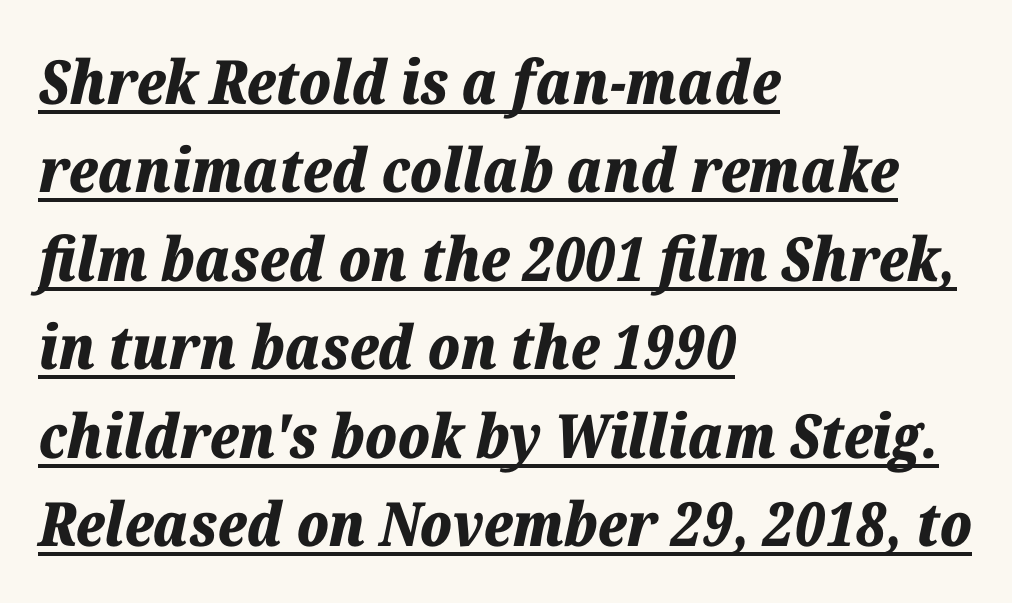
{"italic": "yes", "lean": "right", "slant_degrees": 12, "bold": "yes", "weight": "bold", "width": "normal", "stroke_contrast": "low", "x_height": "medium", "monospaced": "no", "underline": "yes", "align": "left", "line_spacing": "normal", "line_spacing_ratio": 1.45, "letter_spacing": "normal", "letter_spacing_em": 0.0, "glyph_px": 61}
